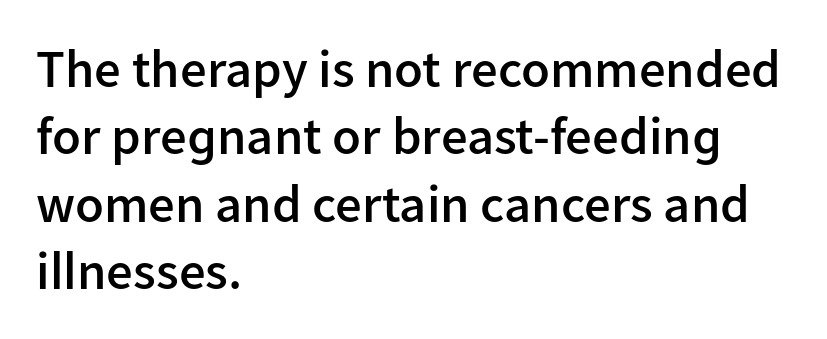
{"serif": "no", "italic": "no", "bold": "semi", "weight": "semibold", "width": "normal", "stroke_contrast": "low", "x_height": "medium", "monospaced": "no", "underline": "no", "align": "left", "line_spacing": "normal", "line_spacing_ratio": 1.27, "letter_spacing": "normal", "letter_spacing_em": 0.0, "glyph_px": 53}
